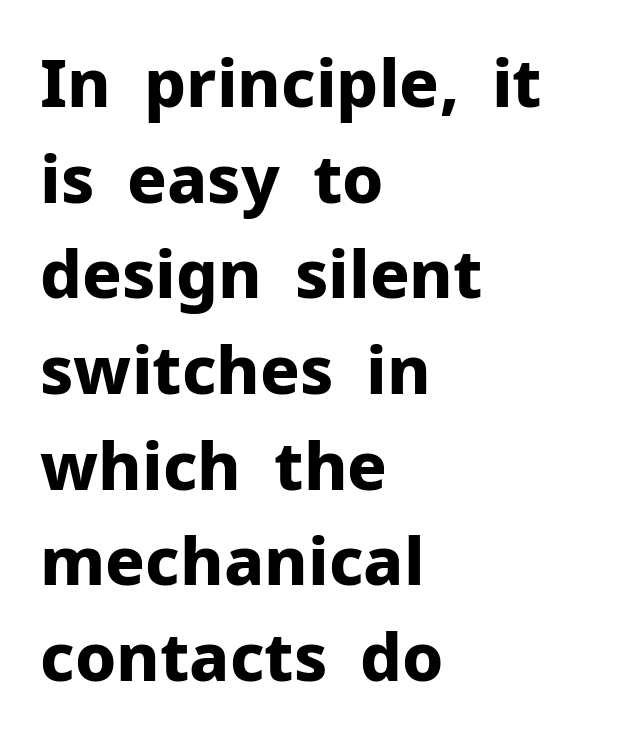
The image shows 66 px bold sans-serif type, upright; set left-aligned, normal line spacing (1.45x), normal letter spacing, not underlined; low stroke contrast and a medium x-height.
